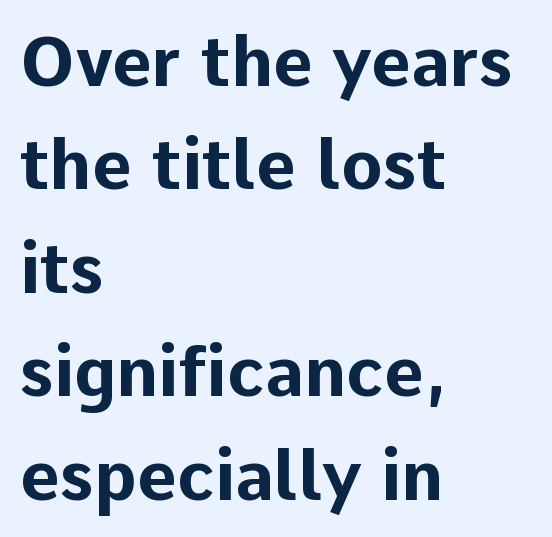
The image shows 69 px bold sans-serif type, upright; set left-aligned, normal line spacing (1.5x), normal letter spacing, not underlined; low stroke contrast and a medium x-height.
